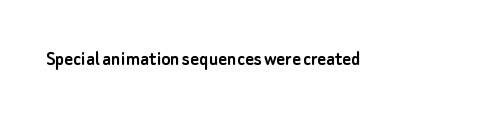
{"italic": "no", "underline": "no", "letter_spacing": "normal", "letter_spacing_em": 0.0, "glyph_px": 21}
